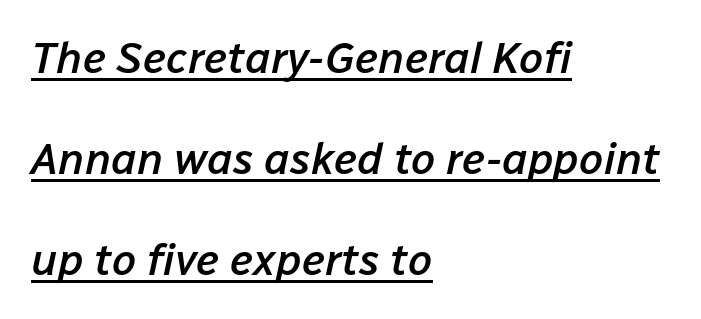
Q: Is the text bold? A: Semi-bold.
Q: Is the text italic (slanted)? A: Yes, it leans right by about 12 degrees.
Q: Is the text underlined? A: Yes.
Q: How is the paragraph aligned? A: Left-aligned.
Q: Is the spacing between letters normal or unusually wide? A: Normal.
Q: Is the spacing between lines tight, normal or loose? A: Loose.
Q: Width (condensed, normal, or wide)? A: Normal.
Q: Stroke contrast? A: Low.
Q: x-height? A: Medium.
Q: Monospaced? A: No.
